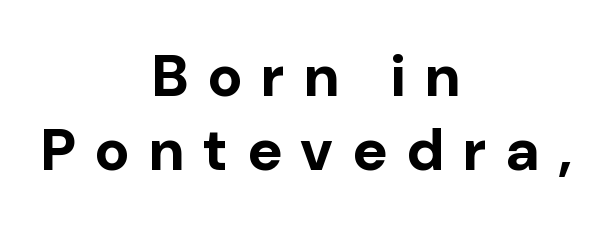
The foot of each line stays bare and open. Horizontal bands of white between lines are of average thickness. The letters advance in unequal steps, a hallmark of proportional type. The lettering holds an erect, upright posture throughout.
